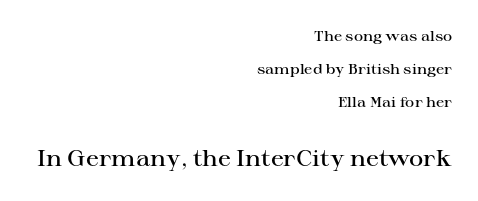
The image shows 22 px text type, upright; set right-aligned, loose line spacing (2.37x), normal letter spacing, not underlined; the second (bottom) block is 1.57x larger.
